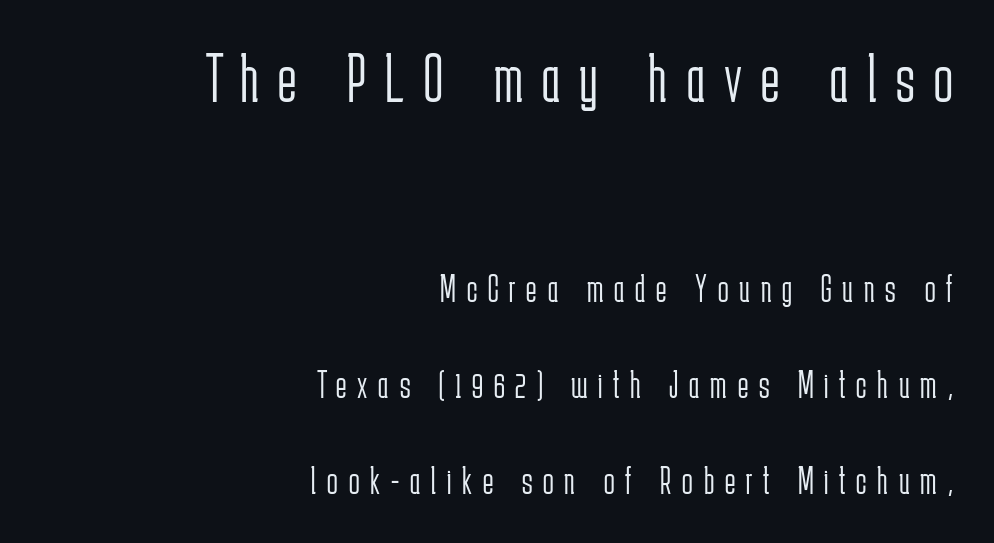
{"serif": "no", "italic": "no", "bold": "no", "weight": "light", "width": "condensed", "stroke_contrast": "low", "x_height": "medium", "monospaced": "no", "underline": "no", "align": "right", "line_spacing": "loose", "line_spacing_ratio": 2.47, "letter_spacing": "wide", "letter_spacing_em": 0.28, "larger_block": "first", "size_ratio": 1.77, "glyph_px": 69}
